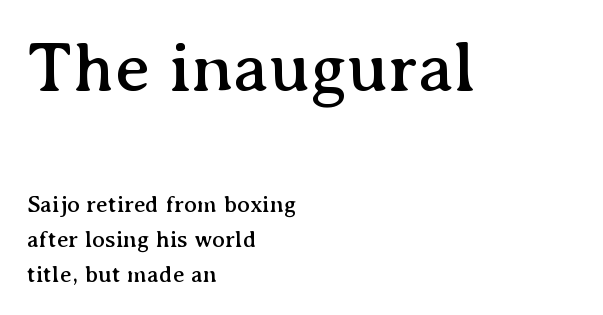
Does the lettering tilt? It doesn't — this is upright. Each word holds together tightly as a unit, with standard inter-letter gaps. Where is the straight margin? On the left. Character widths vary here, with narrow letters taking less room than wide ones. The words here are not underlined. A serif font was chosen for this passage.
